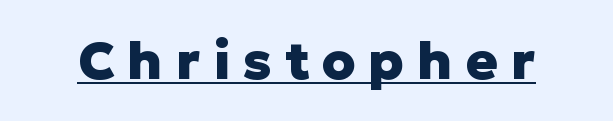
The image shows 53 px heavy sans-serif type, upright; set unusually wide letter spacing (+0.24 em), underlined; low stroke contrast and a medium x-height.
